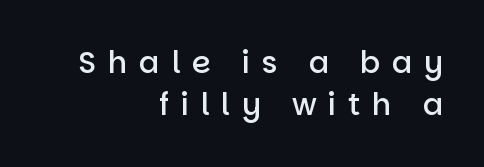
The image shows 30 px semibold sans-serif type, upright; set right-aligned, normal line spacing (1.39x), unusually wide letter spacing (+0.39 em), not underlined; low stroke contrast and a large x-height.
